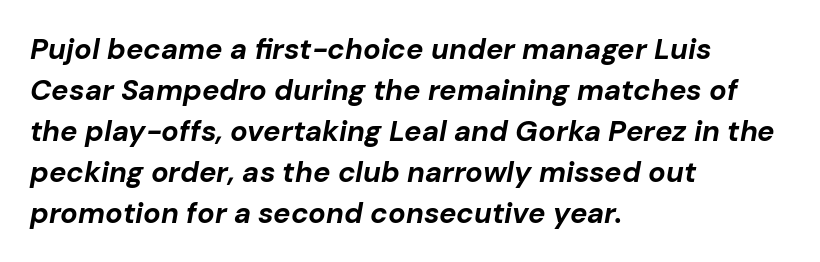
The image shows 29 px bold type, italic (leaning right); set left-aligned, normal line spacing (1.41x), normal letter spacing, not underlined; low stroke contrast and a medium x-height.
